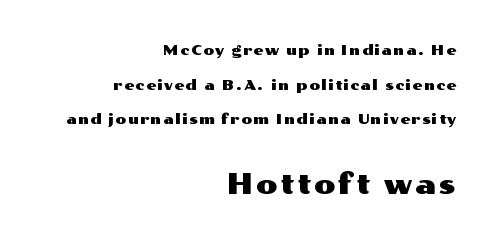
The text block is weighted toward the right margin, trailing off unevenly leftward. Underline: absent. The specimen reads as upright at a glance. Observe the absence of serifs on each vertical stroke in this sample. The passage shown is typed in a proportional face where columns would drift.
